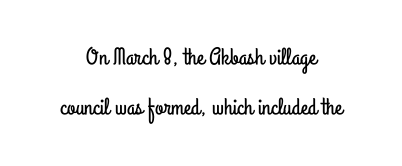
Q: Is the text italic (slanted)? A: No, it is upright.
Q: Is the text underlined? A: No.
Q: How is the paragraph aligned? A: Centered.
Q: Is the spacing between letters normal or unusually wide? A: Normal.
Q: Is the spacing between lines tight, normal or loose? A: Loose.
